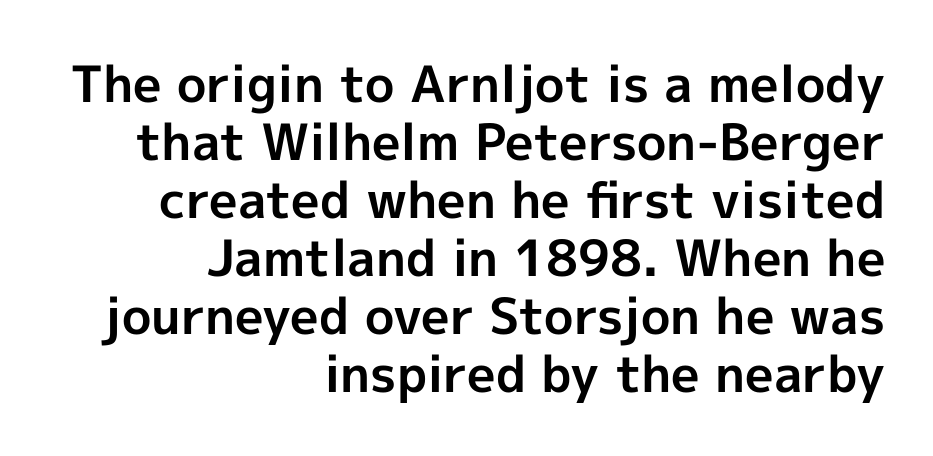
The image shows 50 px bold sans-serif type, upright; set right-aligned, line spacing 1.16x, normal letter spacing, not underlined; a medium x-height.
